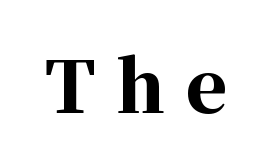
Q: Is the text bold? A: Yes.
Q: Is the text italic (slanted)? A: No, it is upright.
Q: Is the typeface a serif or a sans-serif typeface? A: Serif.
Q: Is the text underlined? A: No.
Q: Is the spacing between letters normal or unusually wide? A: Unusually wide.
Q: Width (condensed, normal, or wide)? A: Normal.
Q: Stroke contrast? A: High.
Q: x-height? A: Medium.
Q: Monospaced? A: No.
